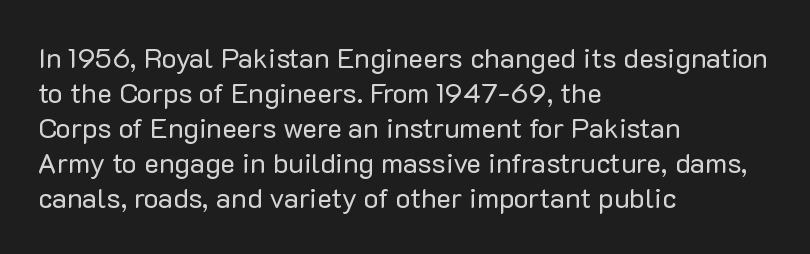
{"serif": "no", "italic": "no", "bold": "no", "weight": "regular", "width": "normal", "stroke_contrast": "low", "x_height": "medium", "monospaced": "no", "underline": "no", "align": "left", "line_spacing": "normal", "line_spacing_ratio": 1.25, "letter_spacing": "normal", "letter_spacing_em": 0.0, "glyph_px": 28}
